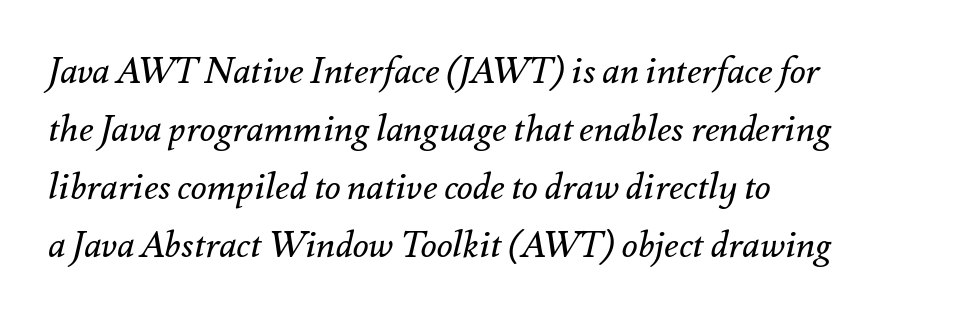
Q: Is the text bold? A: No.
Q: Is the text italic (slanted)? A: Yes, it leans right by about 12 degrees.
Q: Is the text underlined? A: No.
Q: How is the paragraph aligned? A: Left-aligned.
Q: Is the spacing between letters normal or unusually wide? A: Normal.
Q: Is the spacing between lines tight, normal or loose? A: Normal.
Q: Width (condensed, normal, or wide)? A: Normal.
Q: Stroke contrast? A: Medium.
Q: x-height? A: Small.
Q: Monospaced? A: No.
